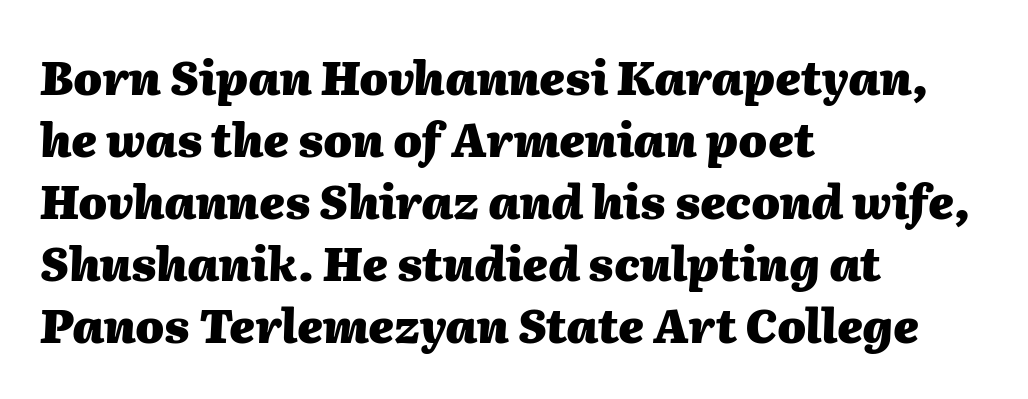
{"italic": "yes", "lean": "right", "slant_degrees": 2, "bold": "yes", "weight": "heavy", "width": "normal", "stroke_contrast": "medium", "x_height": "medium", "monospaced": "no", "underline": "no", "align": "left", "line_spacing": "normal", "line_spacing_ratio": 1.35, "letter_spacing": "normal", "letter_spacing_em": 0.0, "glyph_px": 46}
